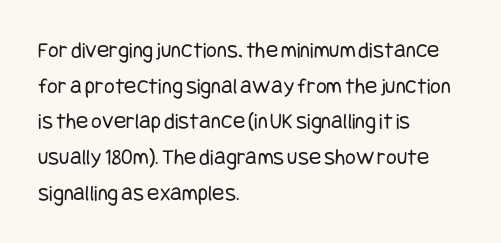
{"italic": "no", "bold": "no", "underline": "no", "align": "left", "line_spacing": "normal", "line_spacing_ratio": 1.55, "letter_spacing": "normal", "letter_spacing_em": 0.0, "glyph_px": 23}
